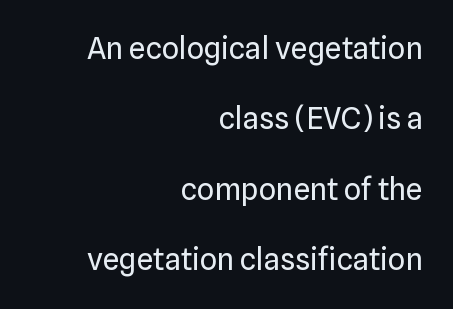
Each word holds together tightly as a unit, with standard inter-letter gaps. Right-aligned paragraph, ragged on the left. Observe the absence of serifs on each vertical stroke in this sample. The area under the type is left untouched.
